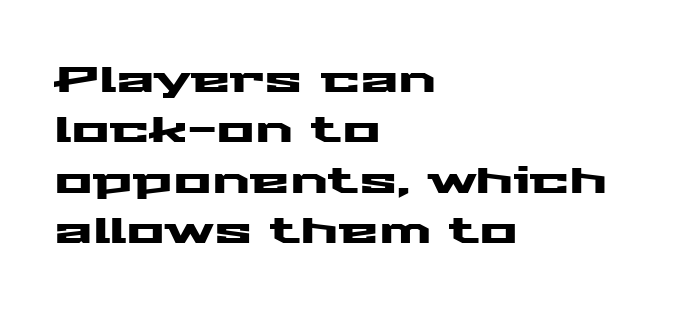
The image shows 36 px wide sans-serif type, upright; set left-aligned, normal line spacing (1.4x), normal letter spacing, not underlined; medium stroke contrast and a medium x-height.
